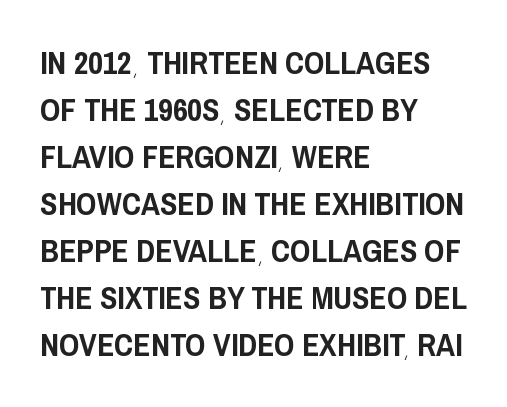
{"serif": "no", "italic": "no", "width": "condensed", "stroke_contrast": "low", "x_height": "large", "monospaced": "no", "underline": "no", "align": "left", "line_spacing": "normal", "line_spacing_ratio": 1.47, "letter_spacing": "normal", "letter_spacing_em": 0.0, "glyph_px": 32}
